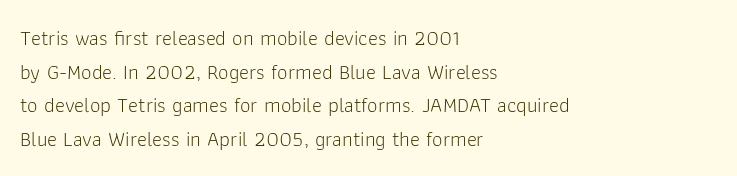
Q: Is the text bold? A: No.
Q: Is the text italic (slanted)? A: No, it is upright.
Q: Is the text underlined? A: No.
Q: How is the paragraph aligned? A: Left-aligned.
Q: Is the spacing between letters normal or unusually wide? A: Normal.
Q: Is the spacing between lines tight, normal or loose? A: Normal.
